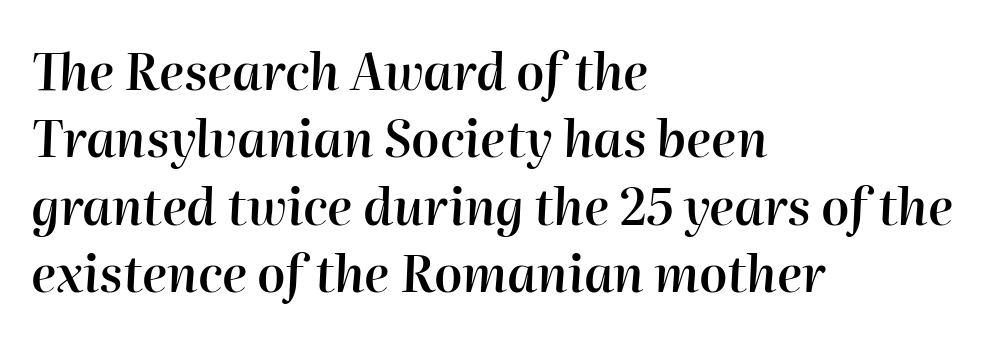
Nothing unusual about the tracking: characters are spaced as the font intends. The passage shown leans; its letterforms are oblique. The string is rendered with underlining switched off. Weight: semibold (demi).
